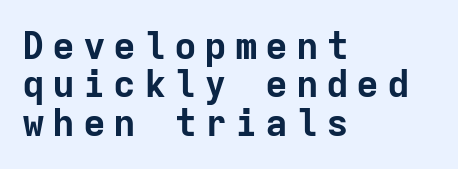
Q: Is the text bold? A: Yes.
Q: Is the text italic (slanted)? A: No, it is upright.
Q: Is the typeface a serif or a sans-serif typeface? A: Sans-serif.
Q: Is the text underlined? A: No.
Q: How is the paragraph aligned? A: Left-aligned.
Q: Is the spacing between letters normal or unusually wide? A: Unusually wide.
Q: Is the spacing between lines tight, normal or loose? A: Tight.
Q: Width (condensed, normal, or wide)? A: Normal.
Q: Stroke contrast? A: Low.
Q: x-height? A: Medium.
Q: Monospaced? A: Yes.
